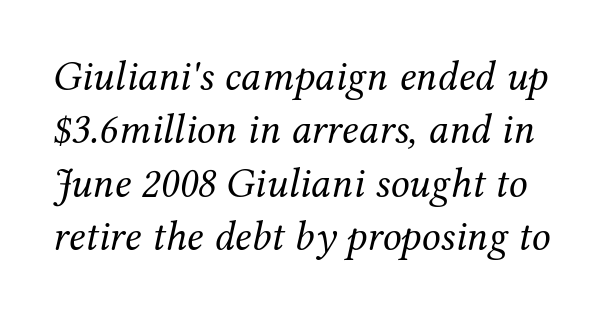
Q: Is the text bold? A: No.
Q: Is the text italic (slanted)? A: Yes, it leans right by about 12 degrees.
Q: Is the typeface a serif or a sans-serif typeface? A: Serif.
Q: Is the text underlined? A: No.
Q: Is the spacing between letters normal or unusually wide? A: Normal.
Q: Is the spacing between lines tight, normal or loose? A: Normal.
Q: Width (condensed, normal, or wide)? A: Normal.
Q: Stroke contrast? A: Medium.
Q: x-height? A: Medium.
Q: Monospaced? A: No.
